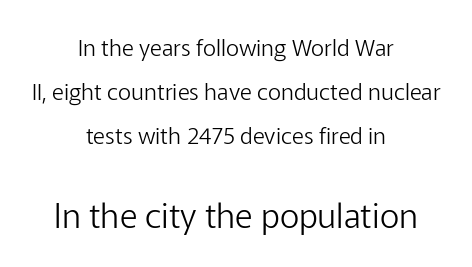
Q: Is the text bold? A: No.
Q: Is the text italic (slanted)? A: No, it is upright.
Q: Is the typeface a serif or a sans-serif typeface? A: Sans-serif.
Q: Is the text underlined? A: No.
Q: How is the paragraph aligned? A: Centered.
Q: Is the spacing between letters normal or unusually wide? A: Normal.
Q: Is the spacing between lines tight, normal or loose? A: Loose.
Q: Which block of text is set in a larger size, the first (top) or the second (bottom)? A: The second (bottom) one.
Q: Width (condensed, normal, or wide)? A: Normal.
Q: Stroke contrast? A: Low.
Q: x-height? A: Medium.
Q: Monospaced? A: No.
